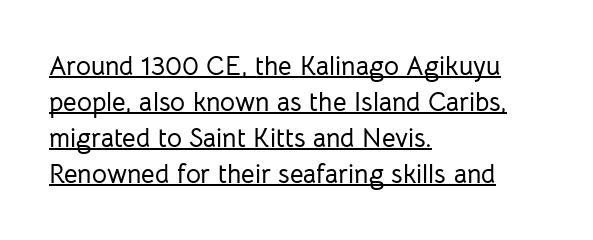
A typesetter would mark this as roman, not italic. The sample's only ornament is a line tracing under the words. This sample is left-justified, so line endings fall wherever the words run out. Leading matches the norm, producing a regular column. These lines keep a tight, regular rhythm from letter to letter.
